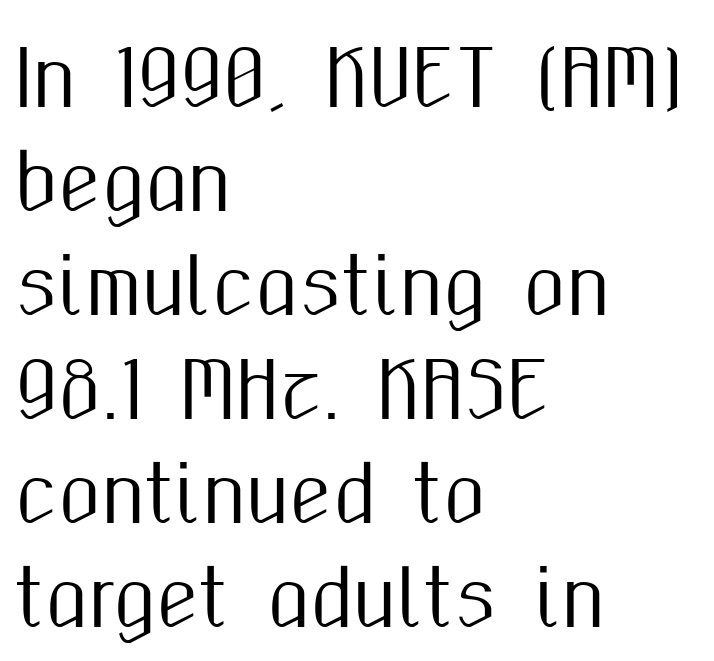
Rendered with straight, roman letterforms. Interline gaps are of average width in this sample. The text block is weighted toward the left margin, trailing off unevenly rightward. The gaps between neighbouring characters are ordinary and unremarkable. Do the characters align in a grid? No, the font is proportional.
